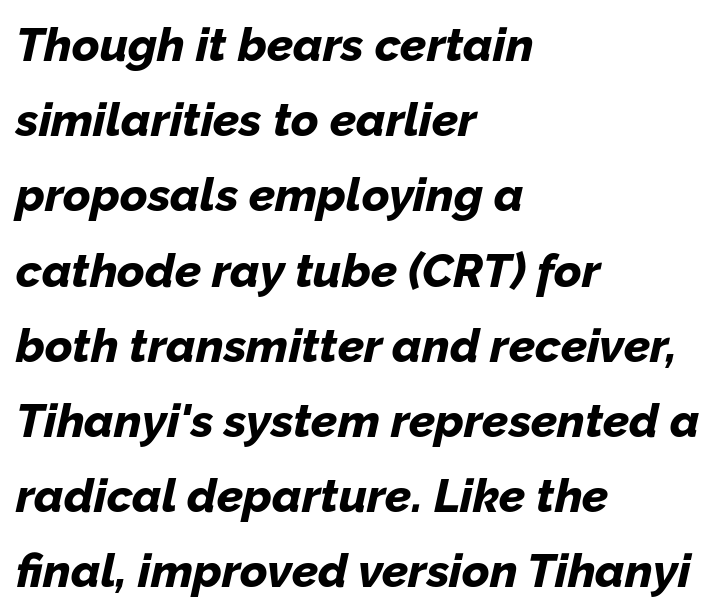
{"italic": "yes", "lean": "right", "slant_degrees": 12, "bold": "yes", "weight": "bold", "width": "normal", "stroke_contrast": "low", "x_height": "medium", "monospaced": "no", "underline": "no", "align": "left", "line_spacing": "normal", "line_spacing_ratio": 1.6, "letter_spacing": "normal", "letter_spacing_em": 0.0, "glyph_px": 47}
